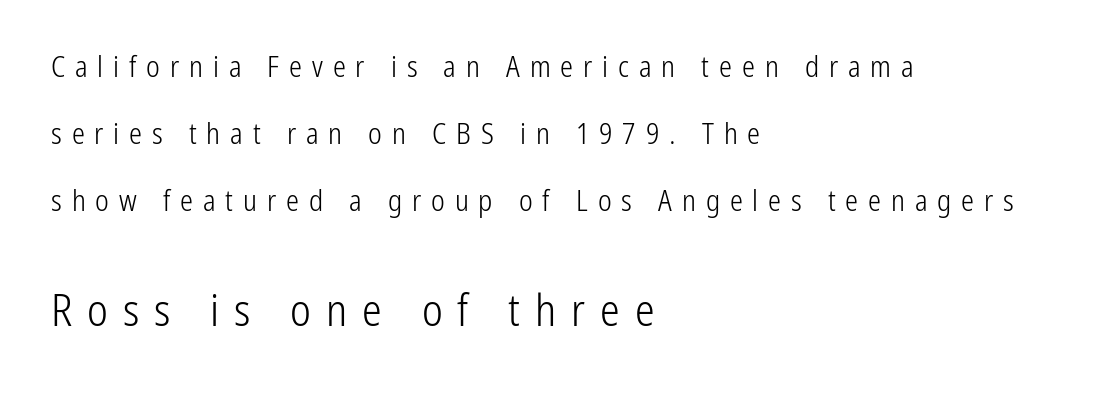
Q: Is the text bold? A: No.
Q: Is the text italic (slanted)? A: No, it is upright.
Q: Is the typeface a serif or a sans-serif typeface? A: Sans-serif.
Q: Is the text underlined? A: No.
Q: How is the paragraph aligned? A: Left-aligned.
Q: Is the spacing between letters normal or unusually wide? A: Unusually wide.
Q: Is the spacing between lines tight, normal or loose? A: Loose.
Q: Which block of text is set in a larger size, the first (top) or the second (bottom)? A: The second (bottom) one.
Q: Width (condensed, normal, or wide)? A: Condensed.
Q: Stroke contrast? A: Low.
Q: x-height? A: Medium.
Q: Monospaced? A: No.
